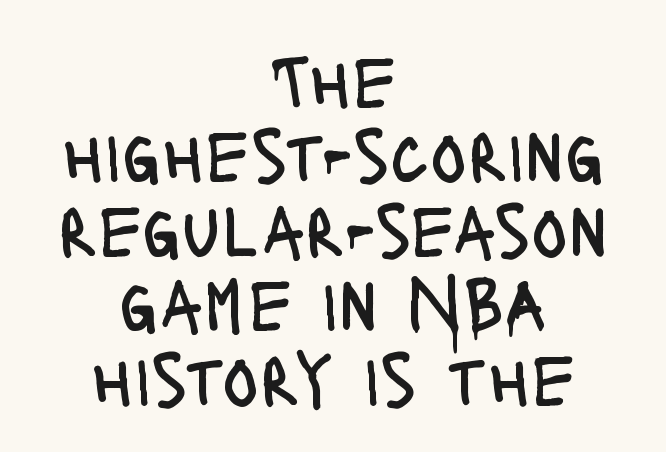
{"serif": "no", "italic": "no", "bold": "no", "weight": "regular", "width": "condensed", "stroke_contrast": "low", "x_height": "large", "monospaced": "no", "underline": "no", "align": "center", "line_spacing": "tight", "line_spacing_ratio": 0.98, "letter_spacing": "normal", "letter_spacing_em": 0.0, "glyph_px": 76}
